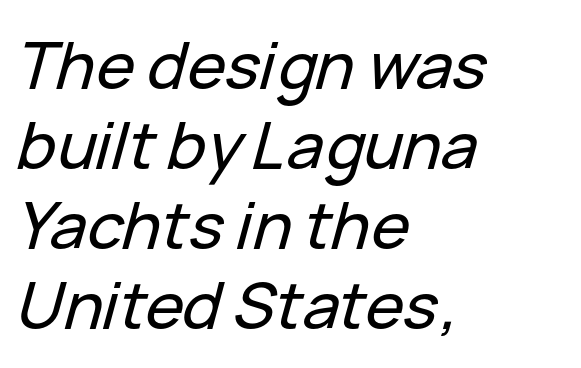
{"italic": "yes", "lean": "right", "slant_degrees": 15, "width": "normal", "stroke_contrast": "low", "x_height": "medium", "monospaced": "no", "underline": "no", "align": "left", "line_spacing_ratio": 1.23, "letter_spacing": "normal", "letter_spacing_em": 0.0, "glyph_px": 65}
